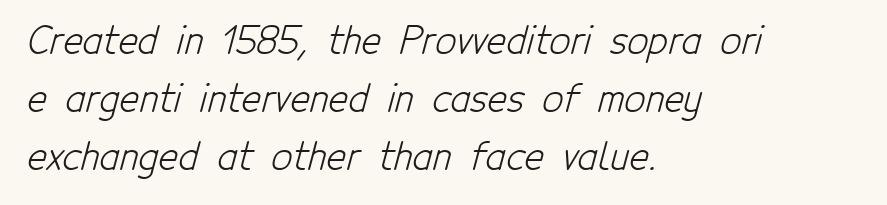
Q: Is the text bold? A: No.
Q: Is the typeface a serif or a sans-serif typeface? A: Sans-serif.
Q: Is the text underlined? A: No.
Q: How is the paragraph aligned? A: Left-aligned.
Q: Is the spacing between letters normal or unusually wide? A: Normal.
Q: Is the spacing between lines tight, normal or loose? A: Normal.
Q: Width (condensed, normal, or wide)? A: Condensed.
Q: Stroke contrast? A: Low.
Q: x-height? A: Medium.
Q: Monospaced? A: No.
